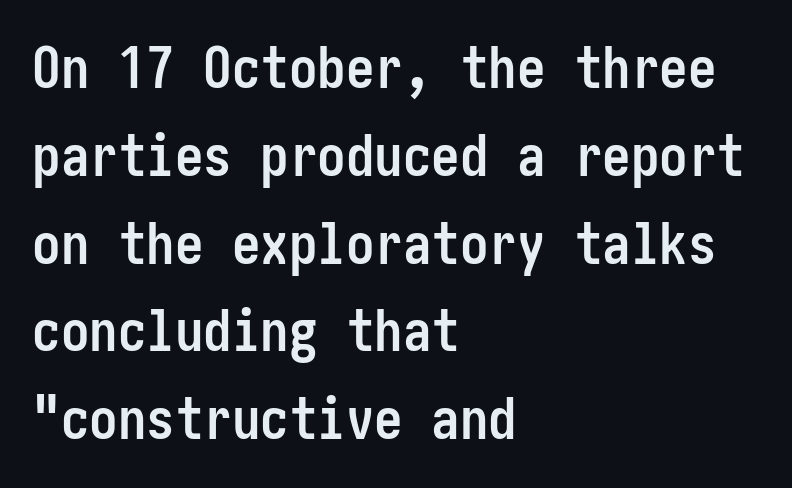
Beneath every word, the page is bare. Typeset ragged right — the left edge is the straight one. The horizontal fit of the characters is conventional and even. These lines sit exactly where default settings would place them.
